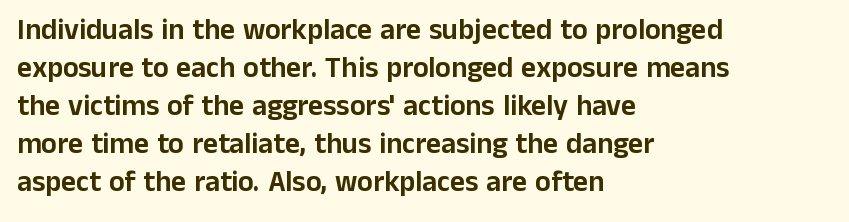
{"serif": "no", "italic": "no", "width": "normal", "stroke_contrast": "low", "x_height": "medium", "monospaced": "no", "underline": "no", "align": "left", "line_spacing": "normal", "line_spacing_ratio": 1.31, "letter_spacing": "normal", "letter_spacing_em": 0.0, "glyph_px": 29}
